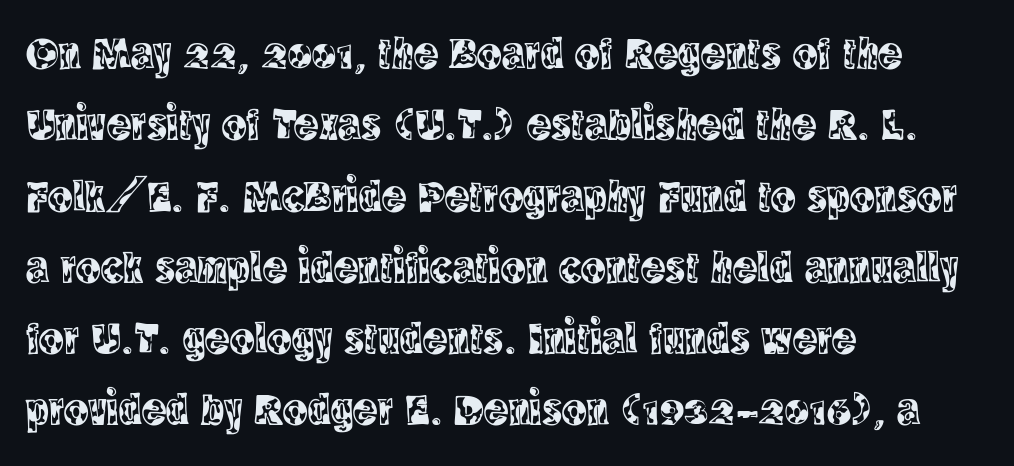
One-word summary of the alignment: left. The foot of each line stays bare and open. Nope, not italic — everything's standing straight. The line-height multiplier appears to be the usual default. This is serif lettering, the kind often seen in printed books. Think of a printed novel: that variable character pitch is what you see here.
